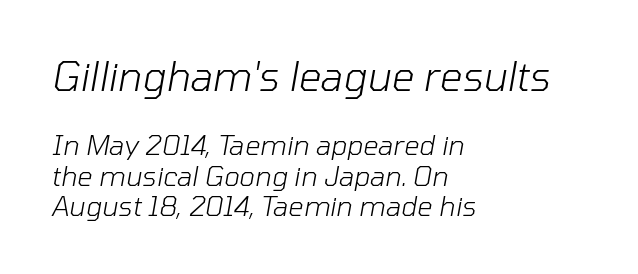
Q: Is the text bold? A: No.
Q: Is the text italic (slanted)? A: Yes, it leans right by about 10 degrees.
Q: Is the text underlined? A: No.
Q: How is the paragraph aligned? A: Left-aligned.
Q: Is the spacing between letters normal or unusually wide? A: Normal.
Q: Is the spacing between lines tight, normal or loose? A: Tight.
Q: Which block of text is set in a larger size, the first (top) or the second (bottom)? A: The first (top) one.
Q: Width (condensed, normal, or wide)? A: Normal.
Q: Stroke contrast? A: Low.
Q: x-height? A: Medium.
Q: Monospaced? A: No.
